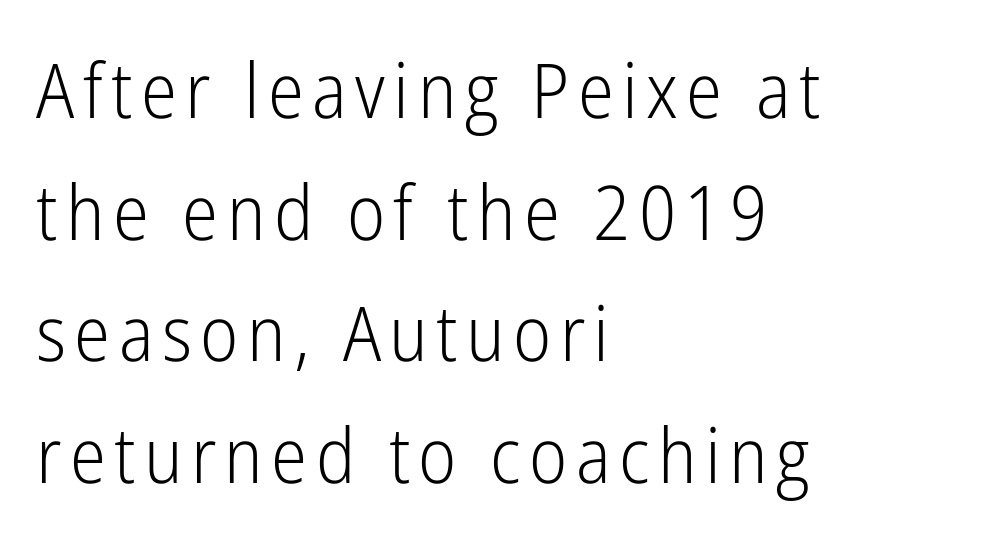
{"serif": "no", "italic": "no", "bold": "no", "weight": "light", "width": "condensed", "stroke_contrast": "low", "x_height": "medium", "monospaced": "no", "underline": "no", "align": "left", "line_spacing": "normal", "line_spacing_ratio": 1.6, "glyph_px": 76}
